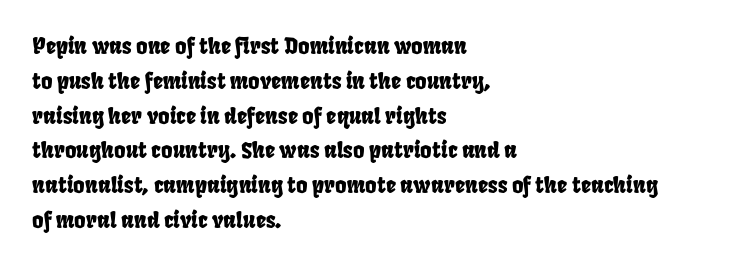
Q: Is the text underlined? A: No.
Q: How is the paragraph aligned? A: Left-aligned.
Q: Is the spacing between letters normal or unusually wide? A: Normal.
Q: Is the spacing between lines tight, normal or loose? A: Normal.
